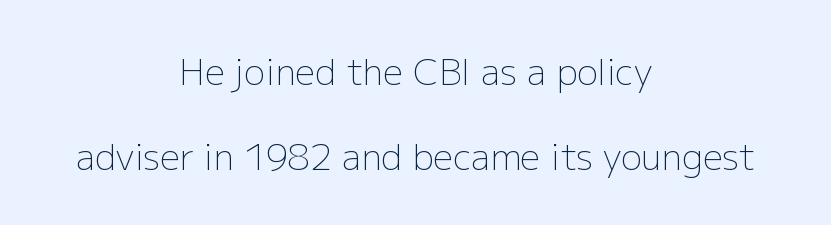
Q: Is the text bold? A: No.
Q: Is the text italic (slanted)? A: No, it is upright.
Q: Is the typeface a serif or a sans-serif typeface? A: Sans-serif.
Q: Is the text underlined? A: No.
Q: How is the paragraph aligned? A: Centered.
Q: Is the spacing between letters normal or unusually wide? A: Normal.
Q: Is the spacing between lines tight, normal or loose? A: Loose.
Q: Width (condensed, normal, or wide)? A: Normal.
Q: Stroke contrast? A: Low.
Q: x-height? A: Medium.
Q: Monospaced? A: No.
